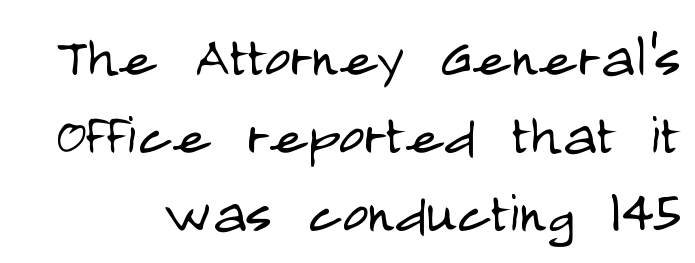
Q: Is the text bold? A: No.
Q: Is the text italic (slanted)? A: No, it is upright.
Q: Is the typeface a serif or a sans-serif typeface? A: Sans-serif.
Q: Is the text underlined? A: No.
Q: Is the spacing between letters normal or unusually wide? A: Normal.
Q: Is the spacing between lines tight, normal or loose? A: Tight.
Q: Width (condensed, normal, or wide)? A: Condensed.
Q: Stroke contrast? A: Low.
Q: x-height? A: Large.
Q: Monospaced? A: No.
